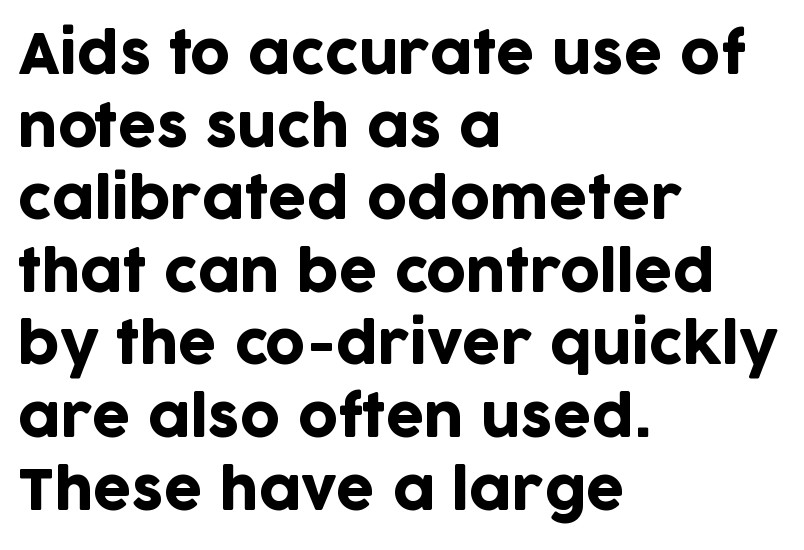
Rule under the text: the space is simply empty. Vertical strokes here are truly vertical. The gaps between neighbouring characters are ordinary and unremarkable. The vertical gap from one line to the next is medium. The glyphs in this specimen are sans serif.
